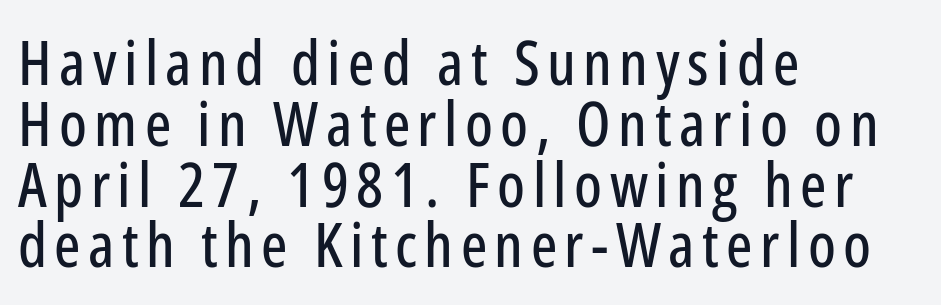
Q: Is the text italic (slanted)? A: No, it is upright.
Q: Is the typeface a serif or a sans-serif typeface? A: Sans-serif.
Q: Is the text underlined? A: No.
Q: How is the paragraph aligned? A: Left-aligned.
Q: Is the spacing between lines tight, normal or loose? A: Tight.
Q: Width (condensed, normal, or wide)? A: Condensed.
Q: Stroke contrast? A: Low.
Q: x-height? A: Medium.
Q: Monospaced? A: No.
